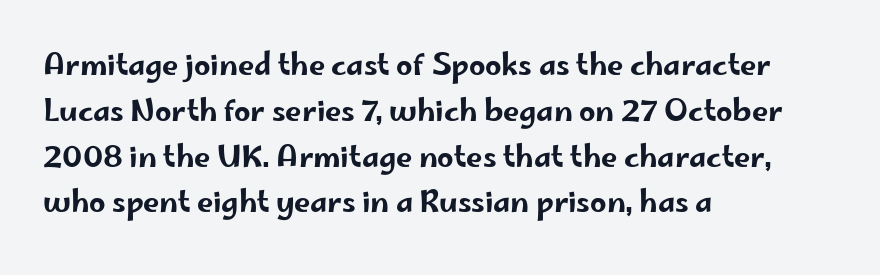
Upright lettering throughout. The designer went with a sans here, leaving each stem footless. Observe the ordinary spacing: letters are neighbours, not strangers. Beneath every word, the page is bare. The block of text has a typical density, with ordinary space between rows. You could not count columns in this text — the font is proportionally spaced.
